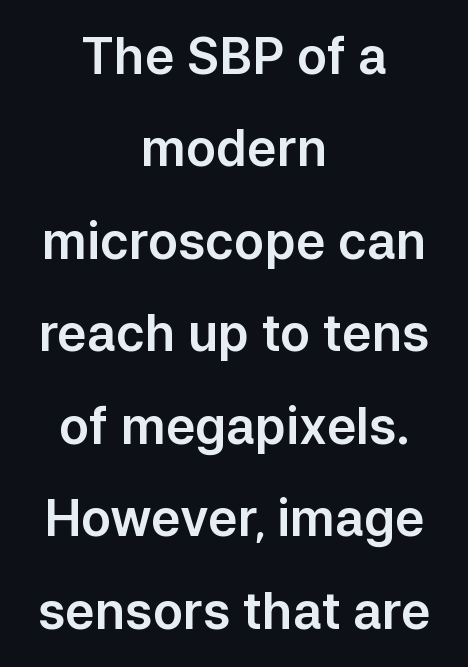
{"serif": "no", "italic": "no", "width": "normal", "stroke_contrast": "low", "x_height": "medium", "monospaced": "no", "underline": "no", "align": "center", "line_spacing_ratio": 1.85, "letter_spacing": "normal", "letter_spacing_em": 0.0, "glyph_px": 50}
